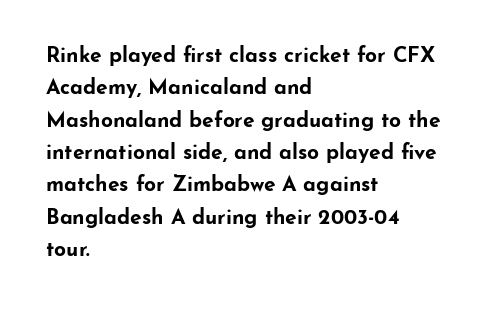
The image shows 21 px bold type, upright; set left-aligned, normal line spacing (1.54x), normal letter spacing, not underlined.
